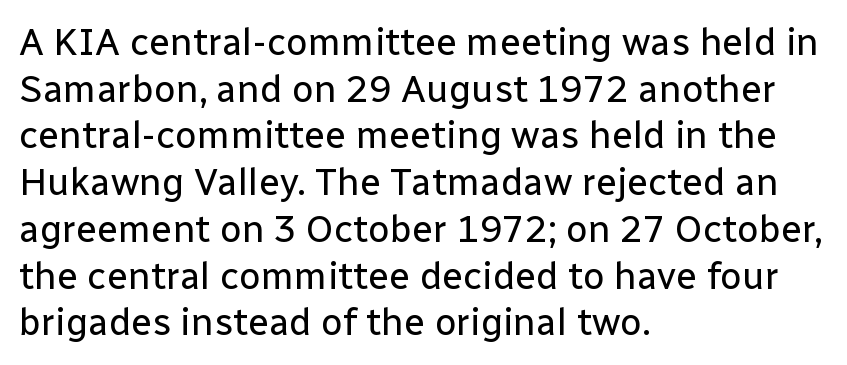
Q: Is the text bold? A: No.
Q: Is the text italic (slanted)? A: No, it is upright.
Q: Is the typeface a serif or a sans-serif typeface? A: Sans-serif.
Q: Is the text underlined? A: No.
Q: How is the paragraph aligned? A: Left-aligned.
Q: Is the spacing between letters normal or unusually wide? A: Normal.
Q: Width (condensed, normal, or wide)? A: Normal.
Q: Stroke contrast? A: Low.
Q: x-height? A: Medium.
Q: Monospaced? A: No.
